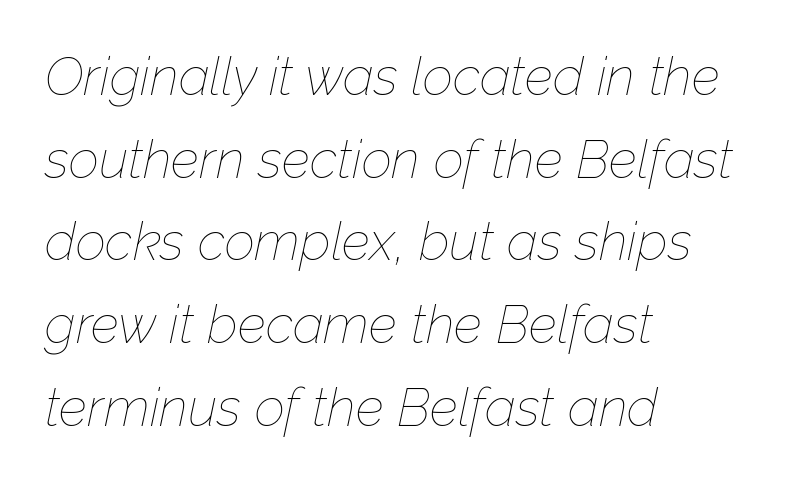
Q: Is the text bold? A: No.
Q: Is the text italic (slanted)? A: Yes, it leans right by about 12 degrees.
Q: Is the text underlined? A: No.
Q: How is the paragraph aligned? A: Left-aligned.
Q: Is the spacing between letters normal or unusually wide? A: Normal.
Q: Is the spacing between lines tight, normal or loose? A: Normal.
Q: Width (condensed, normal, or wide)? A: Normal.
Q: Stroke contrast? A: Low.
Q: x-height? A: Medium.
Q: Monospaced? A: No.
